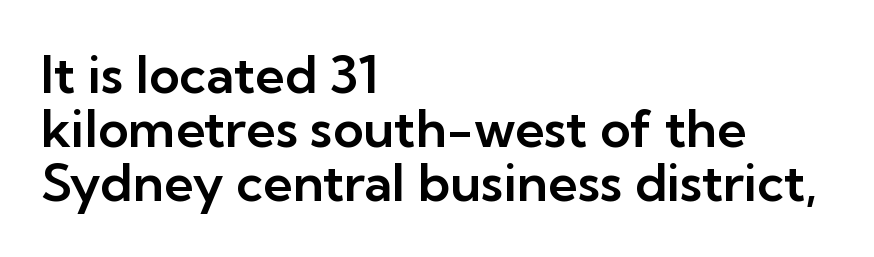
{"serif": "no", "italic": "no", "width": "normal", "stroke_contrast": "low", "x_height": "medium", "monospaced": "no", "underline": "no", "align": "left", "line_spacing": "tight", "line_spacing_ratio": 1.04, "letter_spacing": "normal", "letter_spacing_em": 0.0, "glyph_px": 52}
